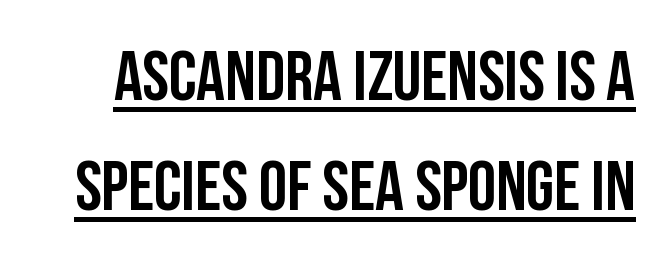
The line texture is even and compact thanks to regular tracking. Is this a fixed-width face? No — the glyphs have proportional, varying widths. You can see a thin bar hugging the bottom of the glyphs. The designer left line spacing at the default. Serifs: no, the terminals of the letterforms are clean.
